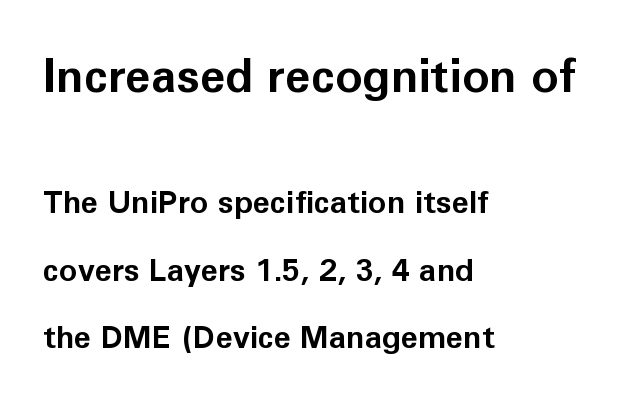
{"serif": "no", "italic": "no", "bold": "yes", "weight": "bold", "width": "normal", "stroke_contrast": "low", "x_height": "medium", "monospaced": "no", "underline": "no", "align": "left", "line_spacing": "loose", "line_spacing_ratio": 2.18, "letter_spacing": "normal", "letter_spacing_em": 0.0, "larger_block": "first", "size_ratio": 1.48, "glyph_px": 46}
